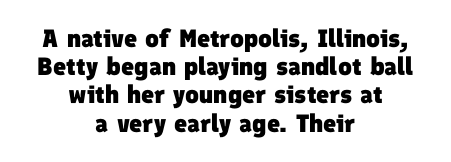
Rule under the text: the space is simply empty. In terms of leading, this rendering errs on the cramped side. Compared with a flush-left layout, this one balances lines on the center instead. This is heavy type, rendered in bold. Letter spacing: default.
